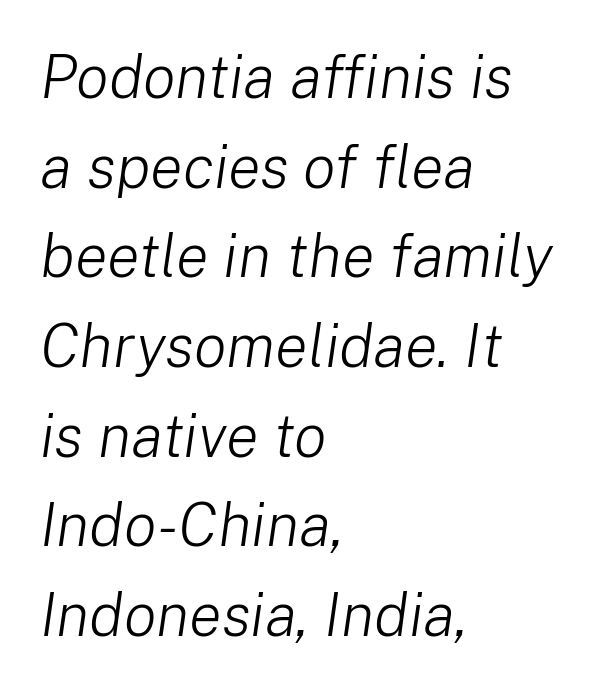
Weight: regular or lighter. Letter spacing: default. Is this a fixed-width face? No — the glyphs have proportional, varying widths. The specimen reads as italic at a glance. Reading down the block, your eye returns to a fixed left position each line.
